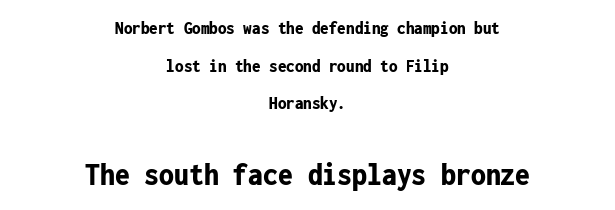
Q: Is the text bold? A: Yes.
Q: Is the text italic (slanted)? A: No, it is upright.
Q: Is the typeface a serif or a sans-serif typeface? A: Sans-serif.
Q: Is the text underlined? A: No.
Q: How is the paragraph aligned? A: Centered.
Q: Is the spacing between letters normal or unusually wide? A: Normal.
Q: Is the spacing between lines tight, normal or loose? A: Loose.
Q: Which block of text is set in a larger size, the first (top) or the second (bottom)? A: The second (bottom) one.
Q: Width (condensed, normal, or wide)? A: Condensed.
Q: Stroke contrast? A: Low.
Q: x-height? A: Medium.
Q: Monospaced? A: Yes.
